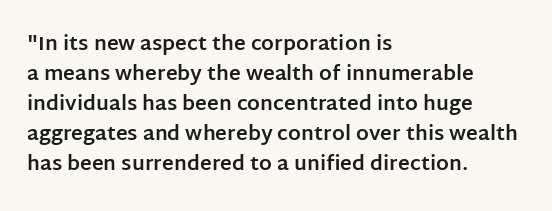
The image shows 20 px bold type, upright; set left-aligned, normal line spacing (1.5x), normal letter spacing, not underlined.
